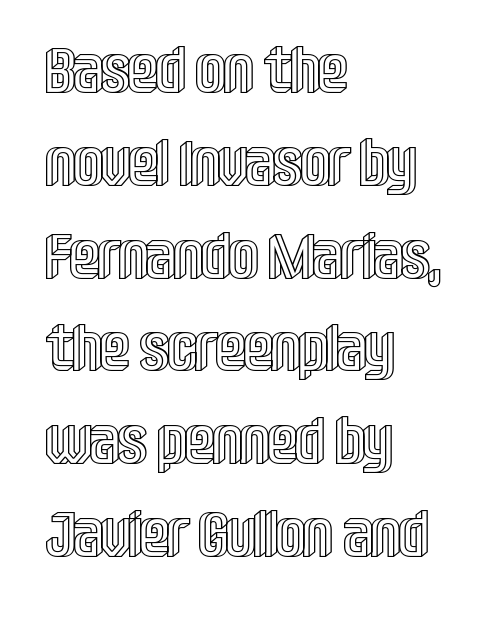
Q: Is the text italic (slanted)? A: No, it is upright.
Q: Is the text underlined? A: No.
Q: How is the paragraph aligned? A: Left-aligned.
Q: Is the spacing between letters normal or unusually wide? A: Normal.
Q: Is the spacing between lines tight, normal or loose? A: Normal.
Q: Width (condensed, normal, or wide)? A: Condensed.
Q: x-height? A: Large.
Q: Monospaced? A: No.
